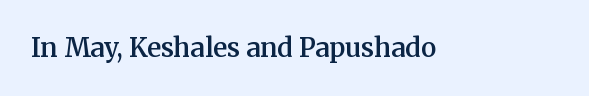
{"italic": "no", "bold": "semi", "underline": "no", "letter_spacing": "normal", "letter_spacing_em": 0.0, "glyph_px": 26}
